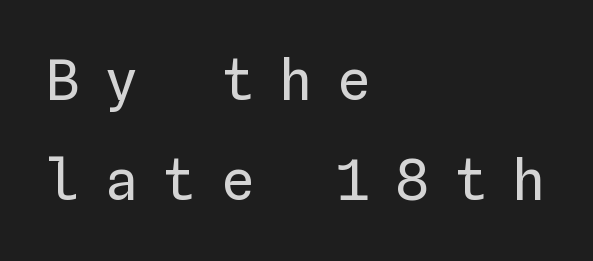
{"italic": "no", "bold": "no", "weight": "regular", "width": "normal", "stroke_contrast": "low", "x_height": "medium", "monospaced": "yes", "underline": "no", "align": "left", "line_spacing_ratio": 1.79, "letter_spacing": "wide", "letter_spacing_em": 0.44, "glyph_px": 56}
